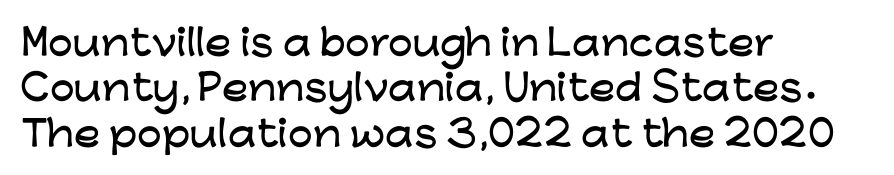
Quick note: underline off. A roman cut, with each character standing at attention. Does the type have serifs? No, each stem ends abruptly. Inter-character spacing is left at the font's built-in metrics. The lines are quadded left. The passage shown is typed in a proportional face where columns would drift.
